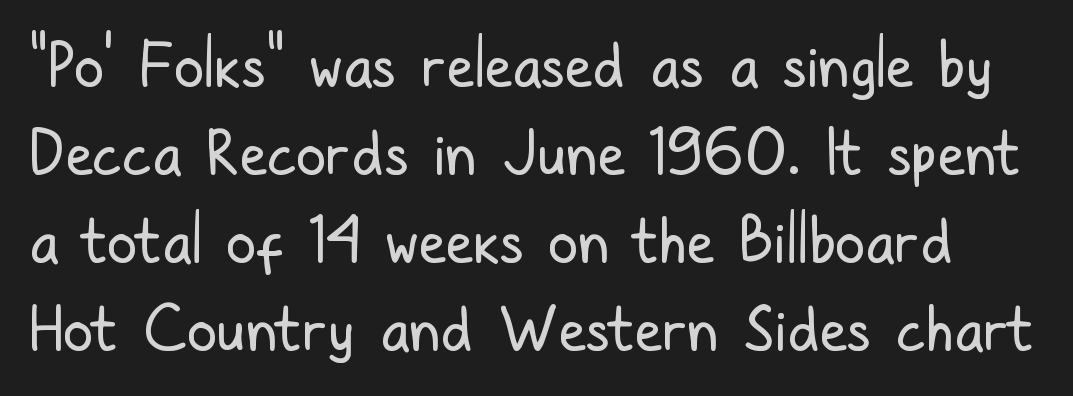
The image shows 61 px regular-weight, condensed sans-serif type, upright; set normal line spacing (1.44x), normal letter spacing, not underlined; low stroke contrast and a medium x-height.
